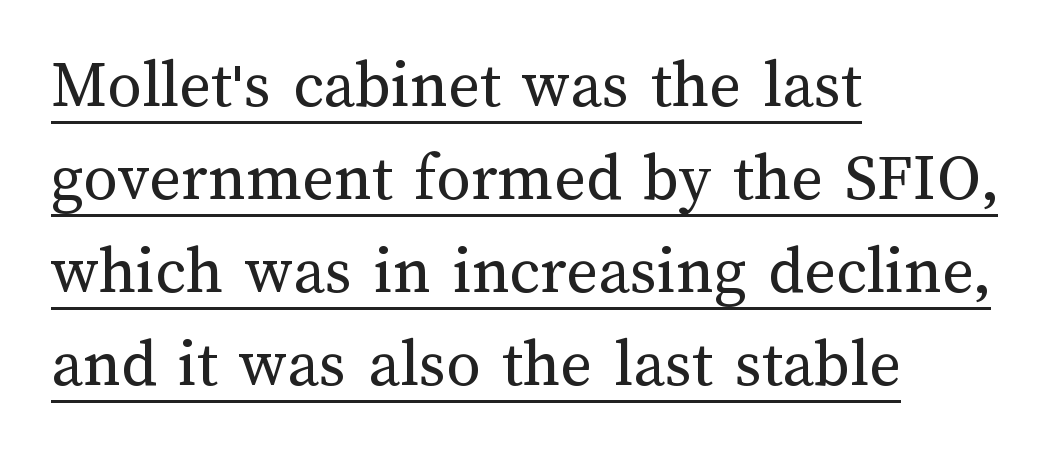
{"italic": "no", "bold": "no", "weight": "regular", "width": "normal", "stroke_contrast": "medium", "x_height": "medium", "monospaced": "no", "underline": "yes", "align": "left", "line_spacing": "normal", "line_spacing_ratio": 1.37, "letter_spacing": "normal", "letter_spacing_em": 0.0, "glyph_px": 68}
